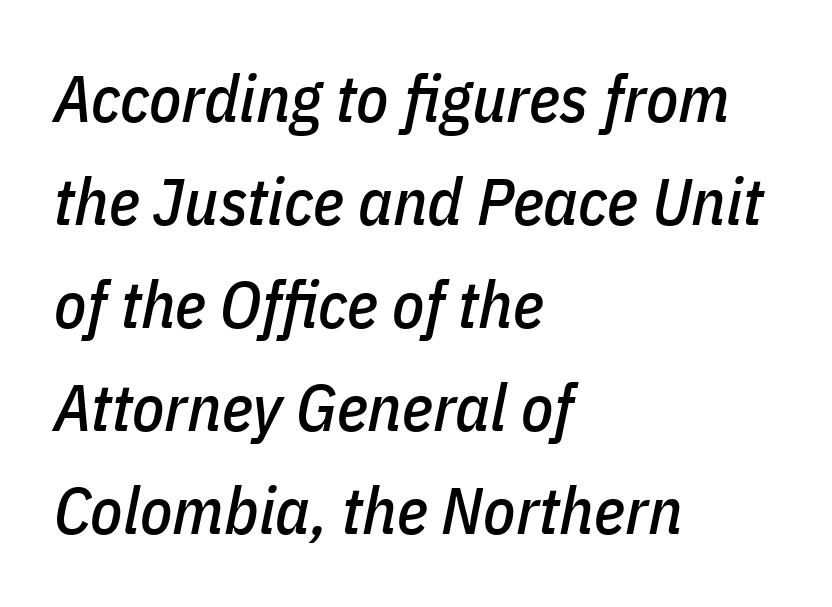
Honestly, there is no underline to notice here at all. The face used here is rendered with its standard letterfit. The designer left line spacing at the default. This sample is left-justified, so line endings fall wherever the words run out. The text carries the slant typical of an italic or oblique font.
